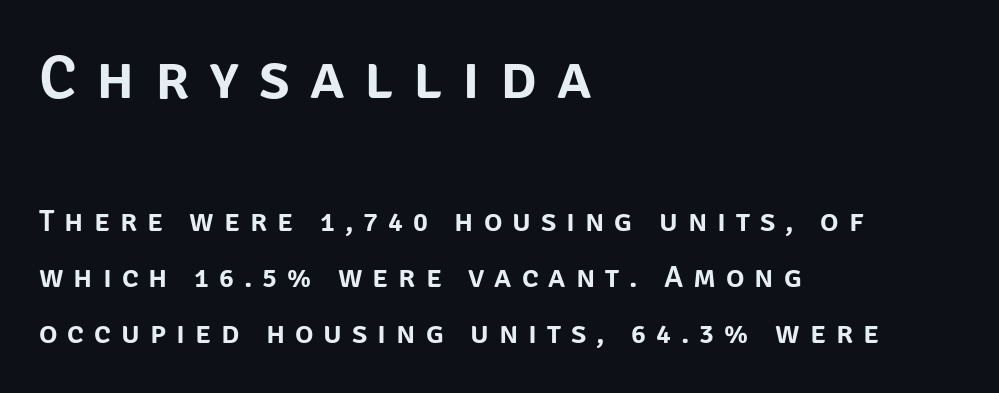
{"serif": "no", "italic": "no", "width": "normal", "stroke_contrast": "low", "x_height": "large", "monospaced": "no", "underline": "no", "align": "left", "line_spacing_ratio": 1.81, "letter_spacing": "wide", "letter_spacing_em": 0.32, "larger_block": "first", "size_ratio": 2.0, "glyph_px": 62}
